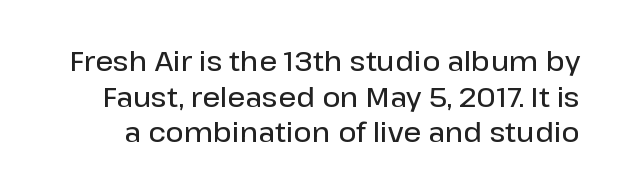
Default kerning and tracking; the words read as compact shapes. The letters are semibold — heavier than regular but short of a full bold. The letters carry no serifs — their stems end cleanly without finishing strokes. Honestly, the row spacing looks completely unremarkable. You can tell it's not italic because the verticals are truly vertical.
